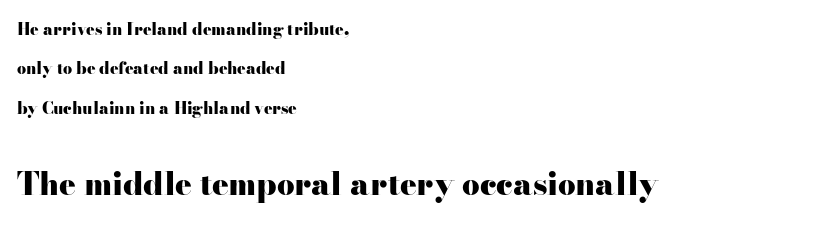
{"serif": "yes", "italic": "no", "bold": "yes", "weight": "heavy", "width": "wide", "stroke_contrast": "high", "x_height": "small", "monospaced": "no", "underline": "no", "align": "left", "line_spacing": "loose", "line_spacing_ratio": 2.46, "letter_spacing": "normal", "letter_spacing_em": 0.0, "larger_block": "second", "size_ratio": 1.94, "glyph_px": 31}
